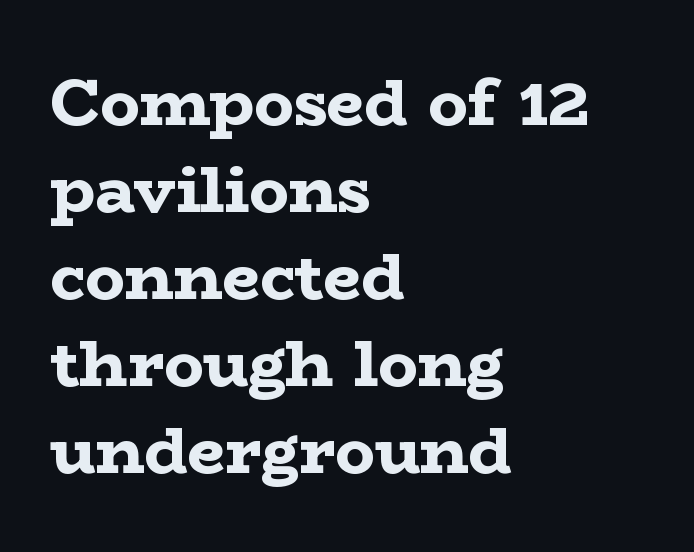
Nobody touched the tracking dial on this one. A typesetter would call this proportional, since set widths differ per character. Leading: standard. This sample uses a serif face.
